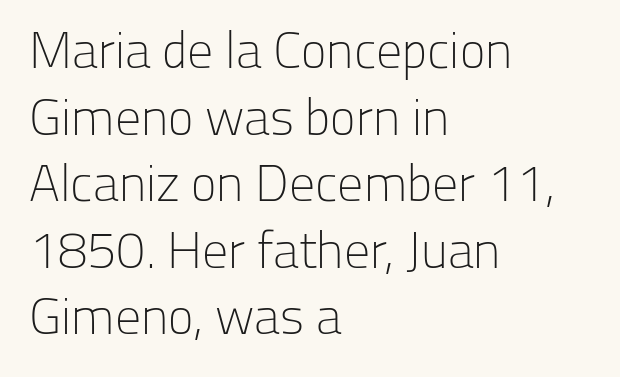
This sample uses a sans-serif face. Just letters on the line, the space beneath them empty. Here the designer chose a conventional face with non-uniform glyph widths. Observe the ordinary spacing: letters are neighbours, not strangers. This is roman type, the default non-slanted kind. Honestly, the row spacing looks completely unremarkable.
